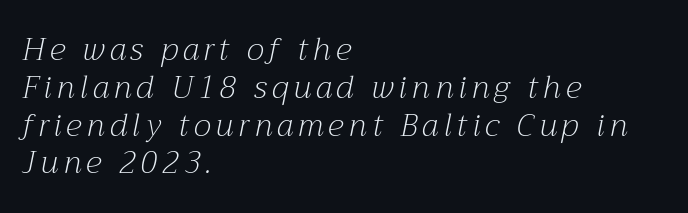
No heavy texture on the line: the type isn't bold. The face used here has a pronounced slope to its letters. A serif font was chosen for this passage. Clear beneath every line of the passage.
